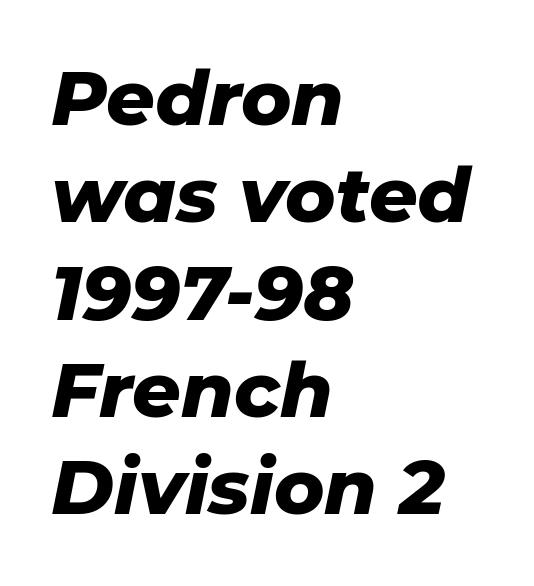
The image shows 76 px heavy type, italic (leaning right); set left-aligned, normal line spacing (1.28x), normal letter spacing, not underlined; low stroke contrast and a medium x-height.
